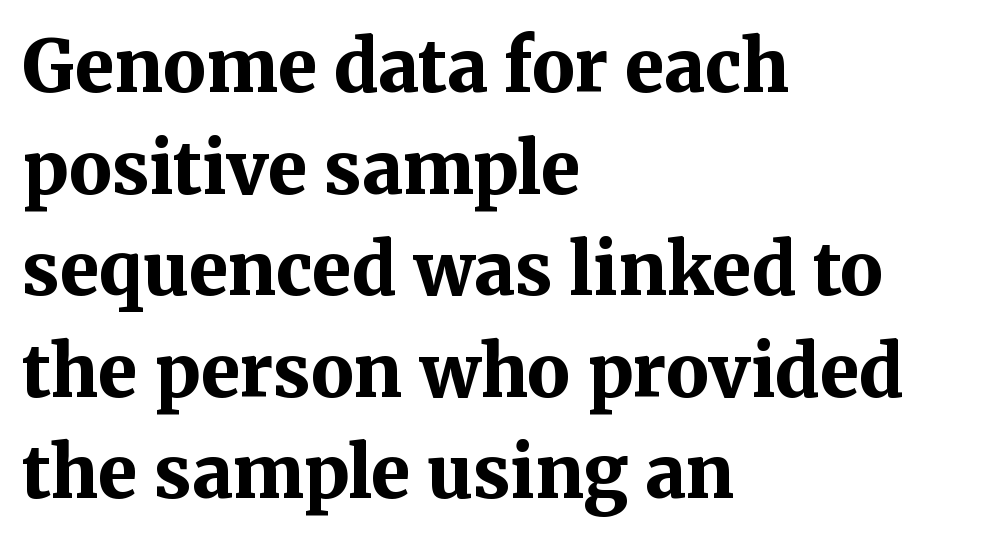
{"serif": "yes", "italic": "no", "bold": "yes", "weight": "bold", "width": "normal", "stroke_contrast": "medium", "x_height": "medium", "monospaced": "no", "underline": "no", "align": "left", "line_spacing": "normal", "line_spacing_ratio": 1.43, "letter_spacing": "normal", "letter_spacing_em": 0.0, "glyph_px": 71}
